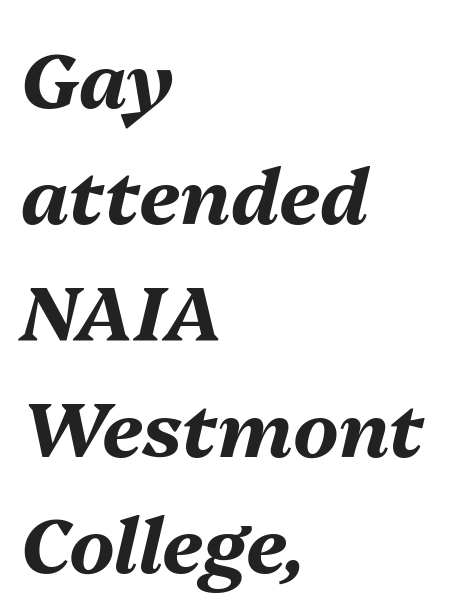
The image shows 77 px bold type, italic (leaning right); set left-aligned, normal line spacing (1.51x), normal letter spacing, not underlined; medium stroke contrast and a medium x-height.
